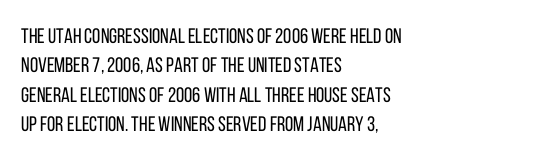
The image shows 21 px text type, upright; set left-aligned, normal line spacing (1.4x), normal letter spacing, not underlined.
